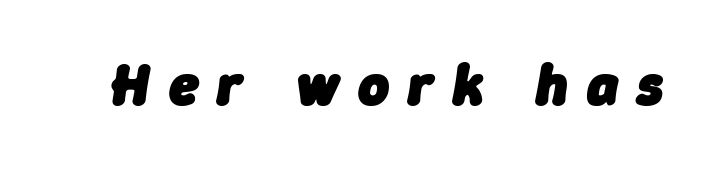
Q: Is the text bold? A: Yes.
Q: Is the text italic (slanted)? A: Yes, it leans right by about 9 degrees.
Q: Is the text underlined? A: No.
Q: Is the spacing between letters normal or unusually wide? A: Unusually wide.
Q: Width (condensed, normal, or wide)? A: Normal.
Q: Stroke contrast? A: Low.
Q: x-height? A: Medium.
Q: Monospaced? A: No.
